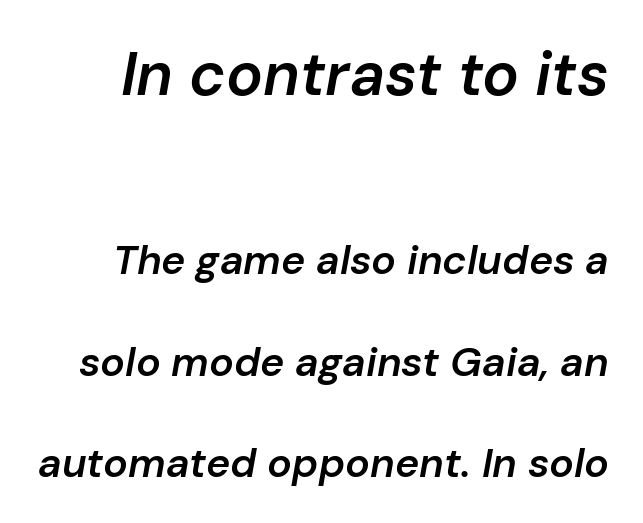
{"italic": "yes", "lean": "right", "slant_degrees": 10, "bold": "semi", "weight": "semibold", "width": "normal", "stroke_contrast": "low", "x_height": "medium", "monospaced": "no", "underline": "no", "line_spacing": "loose", "line_spacing_ratio": 2.47, "letter_spacing": "normal", "letter_spacing_em": 0.0, "larger_block": "first", "size_ratio": 1.49, "glyph_px": 61}
